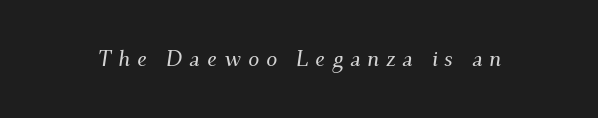
Italic? Definitely — the glyphs are oblique. The face used here is rendered with a markedly widened letterfit. The space directly below the letters is spotless.
